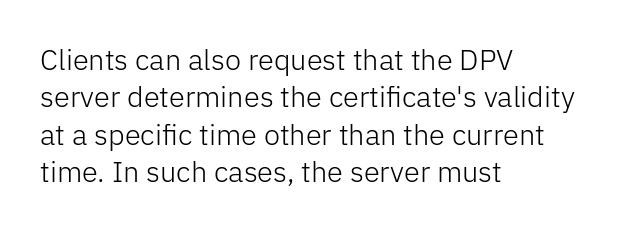
Q: Is the text bold? A: No.
Q: Is the text italic (slanted)? A: No, it is upright.
Q: Is the typeface a serif or a sans-serif typeface? A: Sans-serif.
Q: Is the text underlined? A: No.
Q: How is the paragraph aligned? A: Left-aligned.
Q: Is the spacing between letters normal or unusually wide? A: Normal.
Q: Is the spacing between lines tight, normal or loose? A: Normal.
Q: Width (condensed, normal, or wide)? A: Normal.
Q: Stroke contrast? A: Low.
Q: x-height? A: Medium.
Q: Monospaced? A: No.
